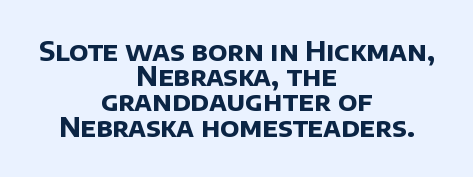
Does the leading feel generous? Not at all — it's pinched. The passage shown is emphatically bold. The gap between lines stays unmarked. The rendering keeps characters at their native spacing.
